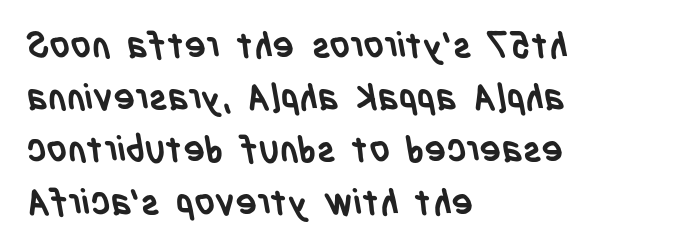
Regarding leading, the lines here are spaced in the standard way. Each glyph is drawn with heavy, bold strokes. These lines are rendered in a variable-pitch font. Words appear dense and cohesive because spacing is normal. The setting favours the left margin, as ordinary paragraphs usually do.
